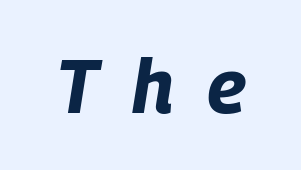
Q: Is the text bold? A: Yes.
Q: Is the text italic (slanted)? A: Yes, it leans right by about 9 degrees.
Q: Is the text underlined? A: No.
Q: Is the spacing between letters normal or unusually wide? A: Unusually wide.
Q: Width (condensed, normal, or wide)? A: Condensed.
Q: Stroke contrast? A: Low.
Q: x-height? A: Large.
Q: Monospaced? A: No.
